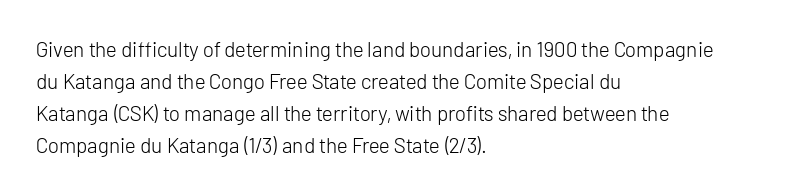
Q: Is the text bold? A: No.
Q: Is the text italic (slanted)? A: No, it is upright.
Q: Is the text underlined? A: No.
Q: How is the paragraph aligned? A: Left-aligned.
Q: Is the spacing between letters normal or unusually wide? A: Normal.
Q: Is the spacing between lines tight, normal or loose? A: Normal.
